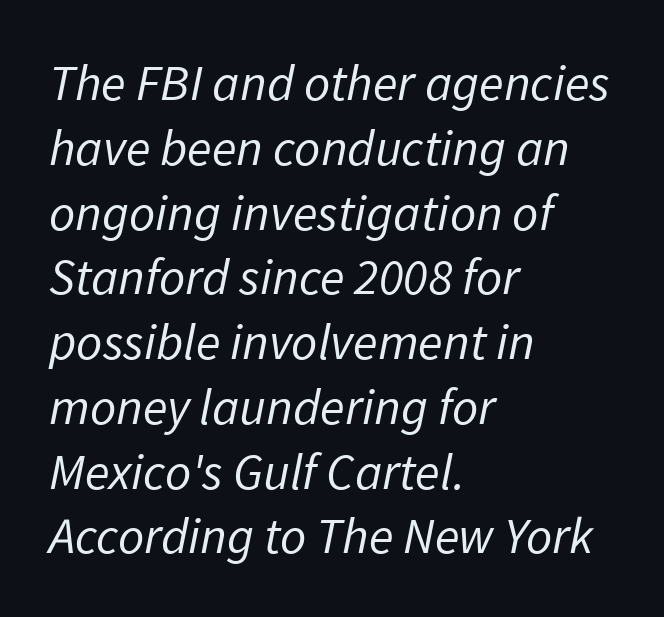
Q: Is the text bold? A: No.
Q: Is the typeface a serif or a sans-serif typeface? A: Sans-serif.
Q: Is the text underlined? A: No.
Q: How is the paragraph aligned? A: Left-aligned.
Q: Is the spacing between letters normal or unusually wide? A: Normal.
Q: Is the spacing between lines tight, normal or loose? A: Normal.
Q: Width (condensed, normal, or wide)? A: Normal.
Q: Stroke contrast? A: Low.
Q: x-height? A: Medium.
Q: Monospaced? A: No.
